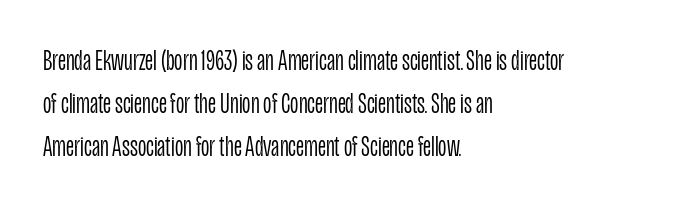
Q: Is the text bold? A: No.
Q: Is the text italic (slanted)? A: No, it is upright.
Q: Is the typeface a serif or a sans-serif typeface? A: Sans-serif.
Q: Is the text underlined? A: No.
Q: How is the paragraph aligned? A: Left-aligned.
Q: Is the spacing between letters normal or unusually wide? A: Normal.
Q: Is the spacing between lines tight, normal or loose? A: Normal.
Q: Width (condensed, normal, or wide)? A: Condensed.
Q: Stroke contrast? A: Low.
Q: x-height? A: Large.
Q: Monospaced? A: No.
